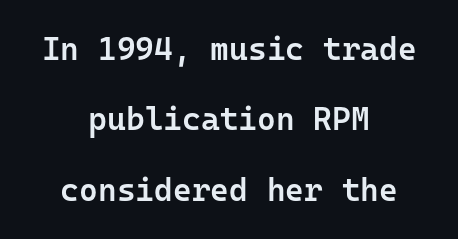
Q: Is the text bold? A: Semi-bold.
Q: Is the text italic (slanted)? A: No, it is upright.
Q: Is the typeface a serif or a sans-serif typeface? A: Sans-serif.
Q: Is the text underlined? A: No.
Q: How is the paragraph aligned? A: Centered.
Q: Is the spacing between letters normal or unusually wide? A: Normal.
Q: Is the spacing between lines tight, normal or loose? A: Loose.
Q: Width (condensed, normal, or wide)? A: Normal.
Q: Stroke contrast? A: Low.
Q: x-height? A: Medium.
Q: Monospaced? A: Yes.
